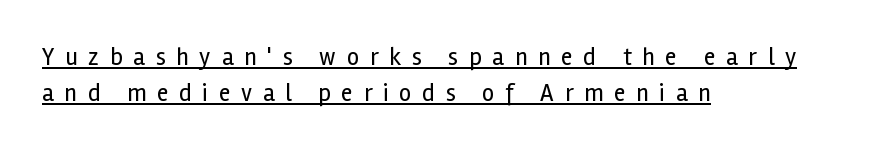
Left-aligned paragraph, ragged on the right. Is there much room between lines? A standard amount, neither cramped nor airy. Notice how the stems are strictly vertical — no italics here. The lettering is marked with a stroke running underneath it.
